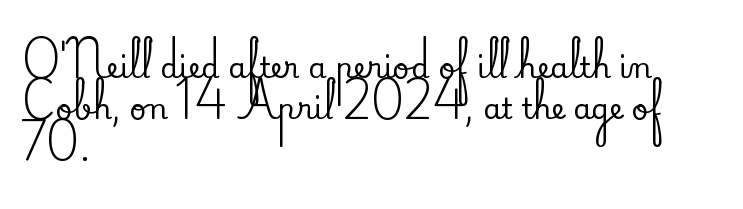
The image shows 29 px serif type, upright; set left-aligned, normal line spacing (1.41x), normal letter spacing, not underlined; medium stroke contrast and a small x-height.
